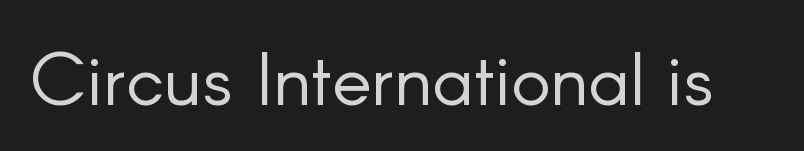
The words here are not underlined. Posture: upright roman. The passage shown is not bold in any degree. Proportional: the letters do not fall into vertical columns.
